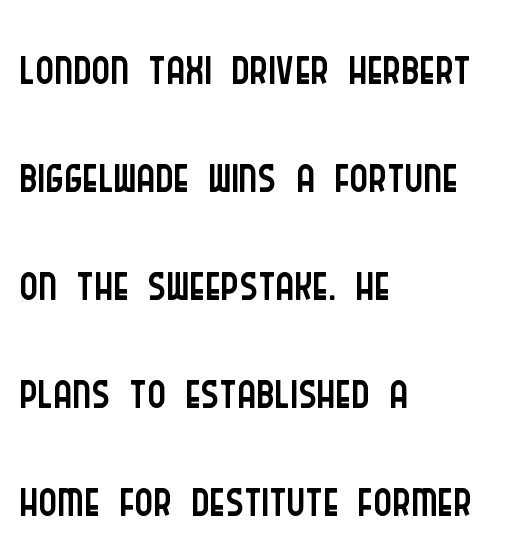
{"serif": "no", "italic": "no", "bold": "no", "weight": "light", "width": "condensed", "stroke_contrast": "low", "x_height": "large", "monospaced": "no", "underline": "no", "align": "left", "line_spacing": "normal", "line_spacing_ratio": 1.52, "letter_spacing": "normal", "letter_spacing_em": 0.0, "glyph_px": 71}
